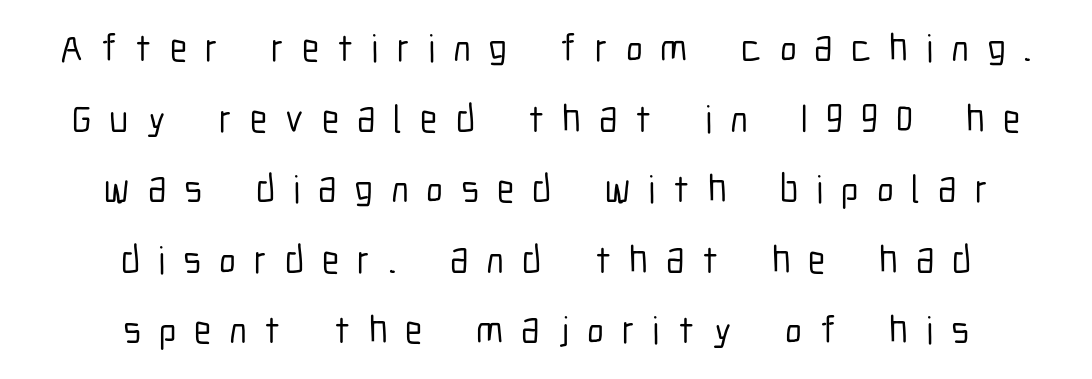
The image shows 39 px condensed sans-serif type, upright; set centered, line spacing 1.81x, unusually wide letter spacing (+0.46 em), not underlined; low stroke contrast and a medium x-height.
